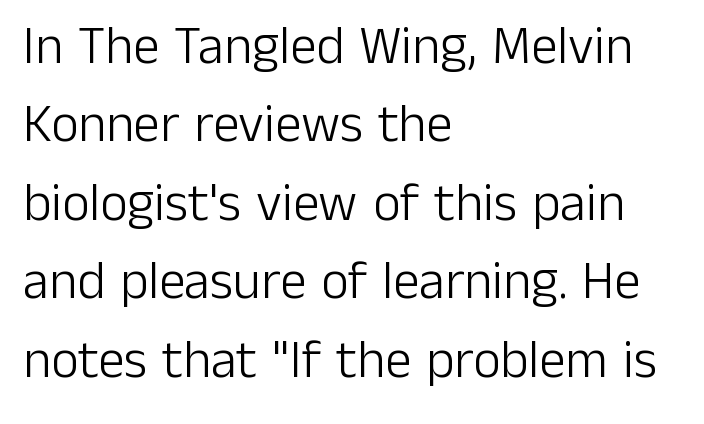
The image shows 53 px light sans-serif type, upright; set left-aligned, normal line spacing (1.48x), normal letter spacing, not underlined; low stroke contrast and a medium x-height.
